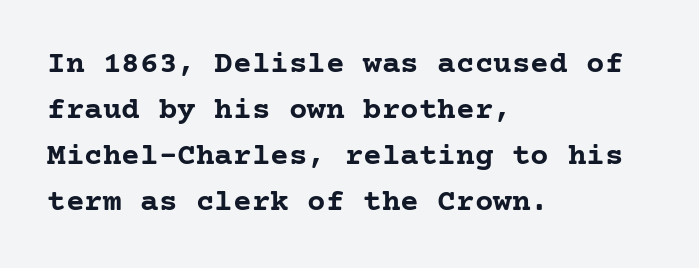
Is this a sans? No — the strokes have serifs. Compared with typical paragraphs, the rows here are spaced about the same. The type sits square on the baseline with zero lean. Notice how the passage keeps a crisp vertical edge on the left only. Heft: maximum for text — a bold. The baseline area is clear.
